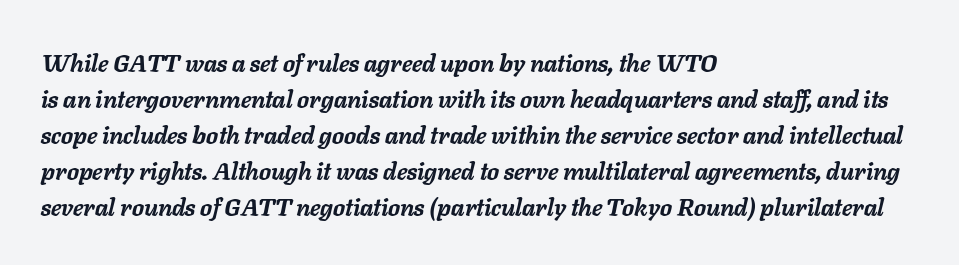
Q: Is the text bold? A: Yes.
Q: Is the text italic (slanted)? A: Yes, it leans right by about 11 degrees.
Q: Is the text underlined? A: No.
Q: How is the paragraph aligned? A: Left-aligned.
Q: Is the spacing between letters normal or unusually wide? A: Normal.
Q: Is the spacing between lines tight, normal or loose? A: Normal.
